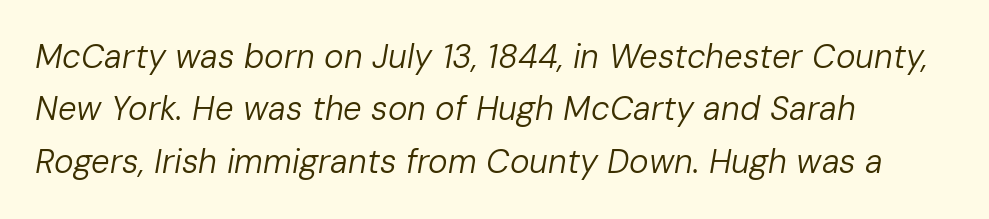
The image shows 33 px regular-weight type, italic (leaning right); set left-aligned, normal line spacing (1.59x), normal letter spacing, not underlined; low stroke contrast and a medium x-height.
